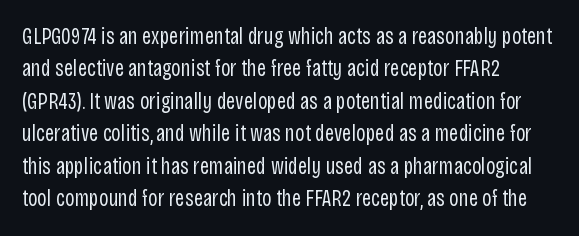
The tracking reads as untouched default to a designer's eye. Layout note: lines flush left. Students, observe: this is what conventionally led text looks like. Underline: absent.
